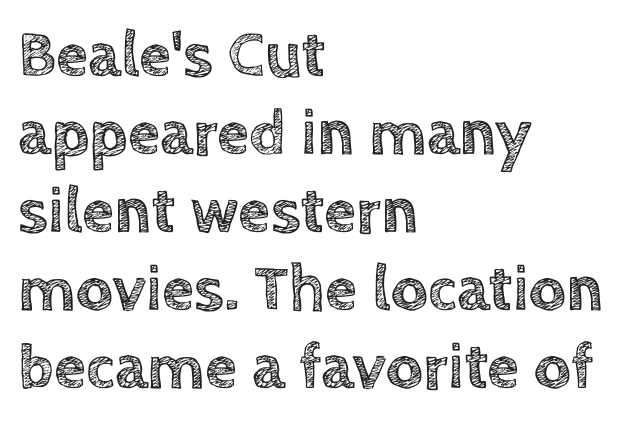
{"italic": "no", "width": "normal", "x_height": "large", "monospaced": "no", "underline": "no", "align": "left", "line_spacing_ratio": 1.2, "letter_spacing": "normal", "letter_spacing_em": 0.0, "glyph_px": 65}
